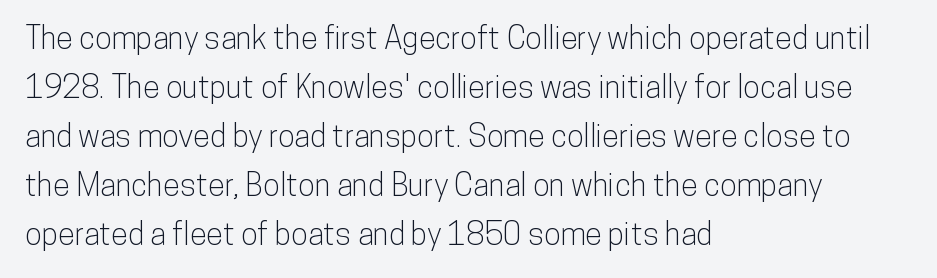
The image shows 31 px condensed sans-serif type, upright; set left-aligned, normal line spacing (1.58x), normal letter spacing, not underlined; low stroke contrast and a medium x-height.
